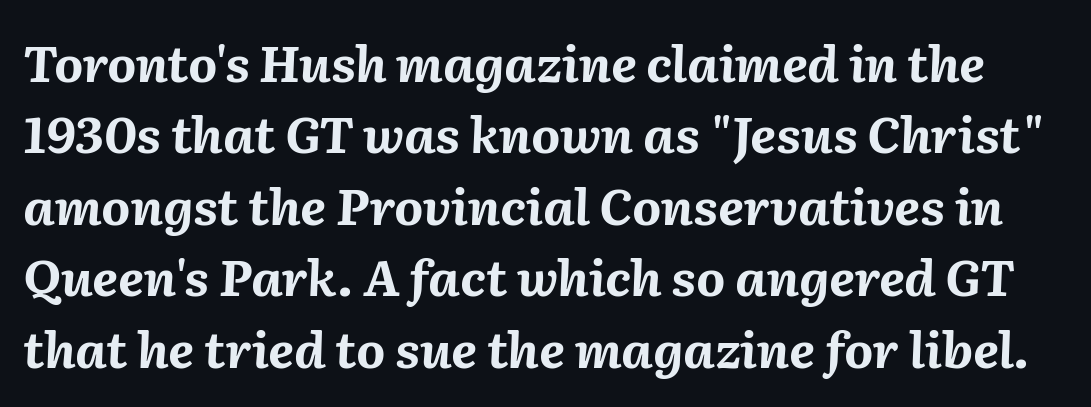
The image shows 50 px bold type, italic (leaning right); set normal line spacing (1.43x), normal letter spacing, not underlined; medium stroke contrast and a medium x-height.
